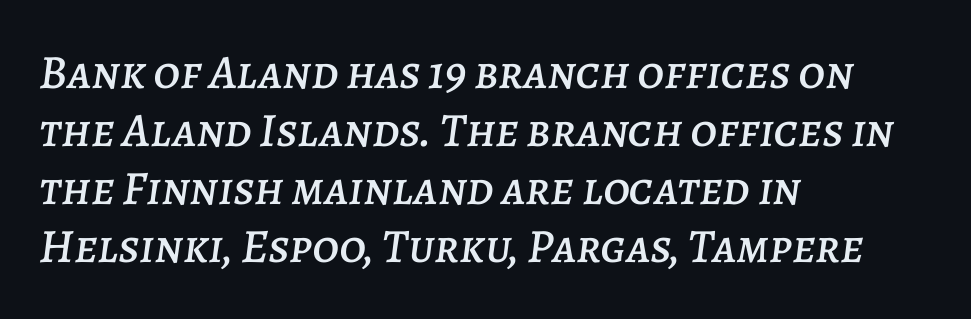
{"italic": "yes", "lean": "right", "slant_degrees": 7, "width": "normal", "stroke_contrast": "low", "x_height": "large", "monospaced": "no", "underline": "no", "align": "left", "line_spacing_ratio": 1.21, "letter_spacing": "normal", "letter_spacing_em": 0.0, "glyph_px": 48}
